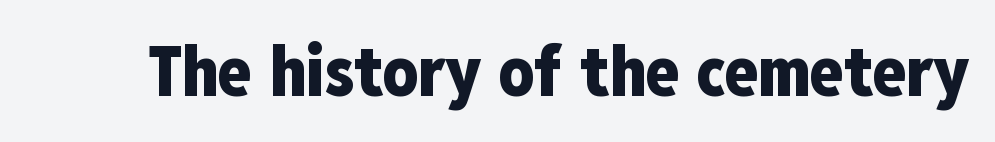
Q: Is the text bold? A: Yes.
Q: Is the text italic (slanted)? A: No, it is upright.
Q: Is the typeface a serif or a sans-serif typeface? A: Sans-serif.
Q: Is the text underlined? A: No.
Q: Is the spacing between letters normal or unusually wide? A: Normal.
Q: Width (condensed, normal, or wide)? A: Condensed.
Q: Stroke contrast? A: Low.
Q: x-height? A: Medium.
Q: Monospaced? A: No.
